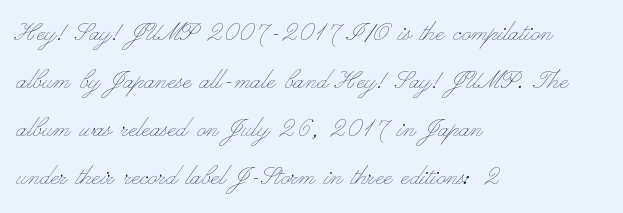
The glyphs are unaccompanied by any horizontal stroke below them. Honestly, the letter spacing is just normal — you wouldn't notice it. No letter is thick-stroked: the sample isn't bold. Regarding leading, the lines here are spaced in the standard way.
